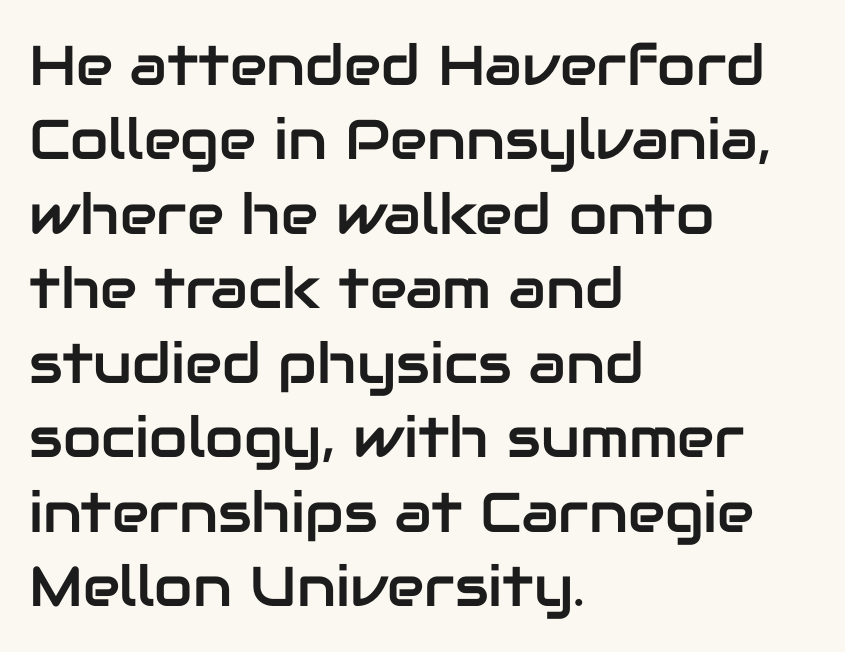
The image shows 56 px sans-serif type, upright; set left-aligned, normal line spacing (1.33x), normal letter spacing, not underlined; low stroke contrast and a medium x-height.
